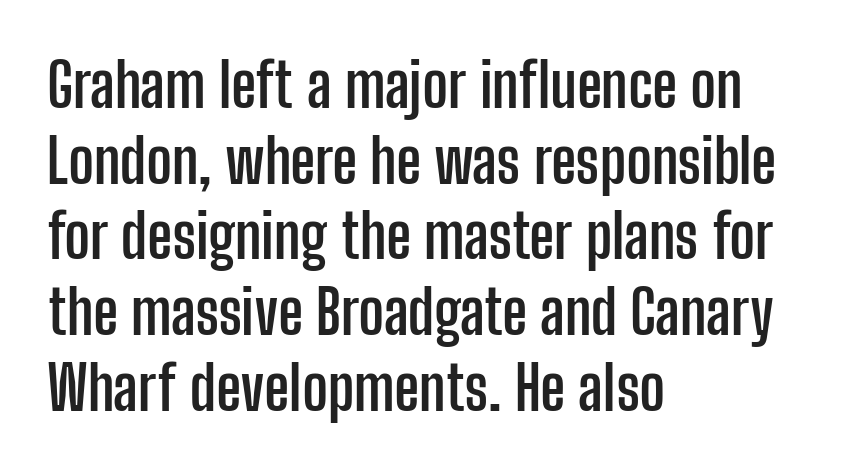
Q: Is the text bold? A: Yes.
Q: Is the text italic (slanted)? A: No, it is upright.
Q: Is the typeface a serif or a sans-serif typeface? A: Sans-serif.
Q: Is the text underlined? A: No.
Q: How is the paragraph aligned? A: Left-aligned.
Q: Is the spacing between letters normal or unusually wide? A: Normal.
Q: Width (condensed, normal, or wide)? A: Condensed.
Q: Stroke contrast? A: Low.
Q: x-height? A: Medium.
Q: Monospaced? A: No.
